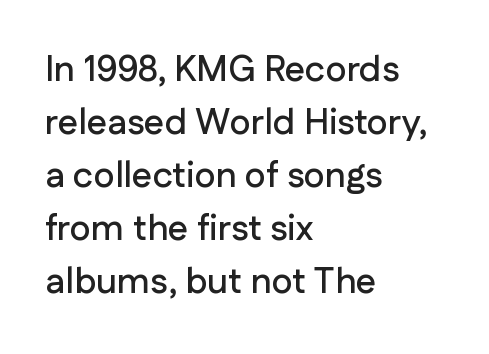
Q: Is the text italic (slanted)? A: No, it is upright.
Q: Is the typeface a serif or a sans-serif typeface? A: Sans-serif.
Q: Is the text underlined? A: No.
Q: How is the paragraph aligned? A: Left-aligned.
Q: Is the spacing between letters normal or unusually wide? A: Normal.
Q: Is the spacing between lines tight, normal or loose? A: Normal.
Q: Width (condensed, normal, or wide)? A: Normal.
Q: Stroke contrast? A: Low.
Q: x-height? A: Medium.
Q: Monospaced? A: No.
